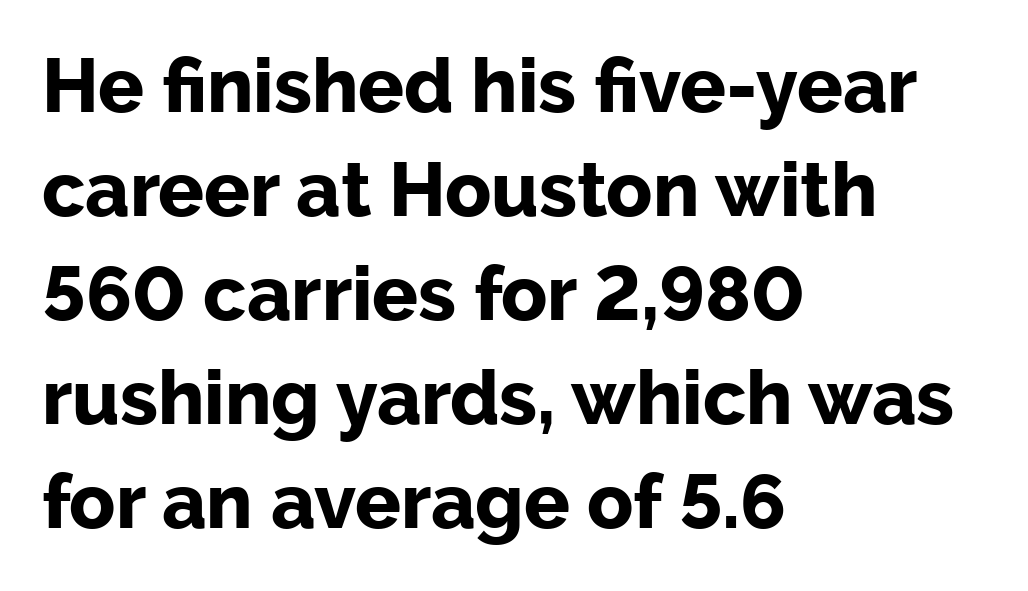
Q: Is the text bold? A: Yes.
Q: Is the text italic (slanted)? A: No, it is upright.
Q: Is the typeface a serif or a sans-serif typeface? A: Sans-serif.
Q: Is the text underlined? A: No.
Q: How is the paragraph aligned? A: Left-aligned.
Q: Is the spacing between letters normal or unusually wide? A: Normal.
Q: Is the spacing between lines tight, normal or loose? A: Normal.
Q: Width (condensed, normal, or wide)? A: Normal.
Q: Stroke contrast? A: Low.
Q: x-height? A: Medium.
Q: Monospaced? A: No.
